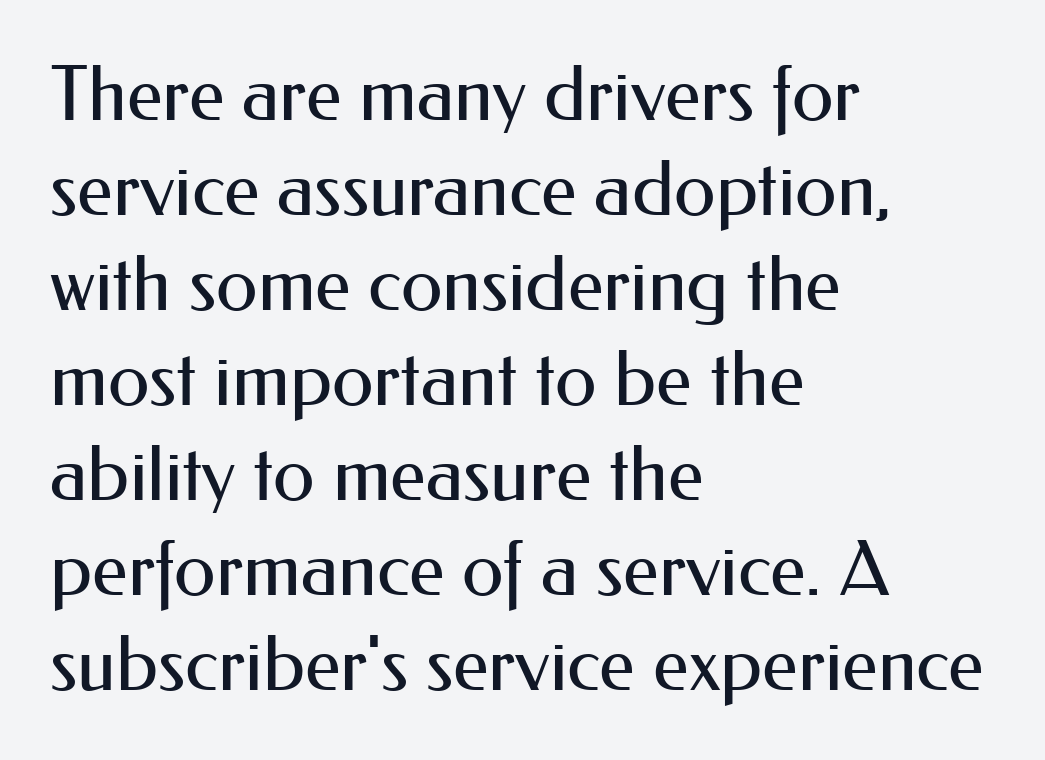
The image shows 76 px regular-weight sans-serif type, upright; set left-aligned, normal line spacing (1.25x), normal letter spacing, not underlined; medium stroke contrast and a small x-height.
